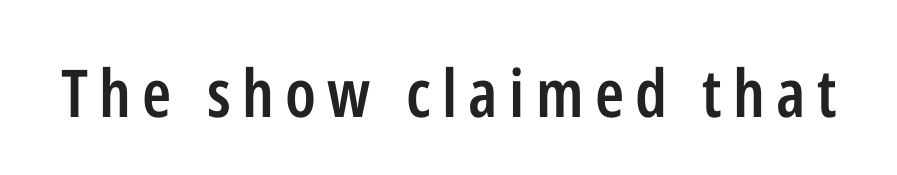
The image shows 66 px semibold, condensed sans-serif type, upright; set not underlined; low stroke contrast and a medium x-height.
